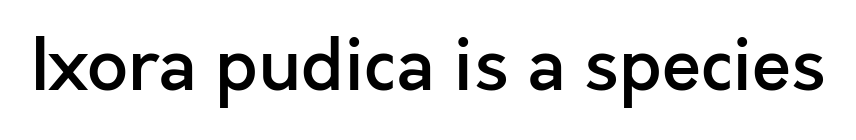
Q: Is the text bold? A: Semi-bold.
Q: Is the text italic (slanted)? A: No, it is upright.
Q: Is the typeface a serif or a sans-serif typeface? A: Sans-serif.
Q: Is the text underlined? A: No.
Q: Is the spacing between letters normal or unusually wide? A: Normal.
Q: Width (condensed, normal, or wide)? A: Normal.
Q: x-height? A: Medium.
Q: Monospaced? A: No.
